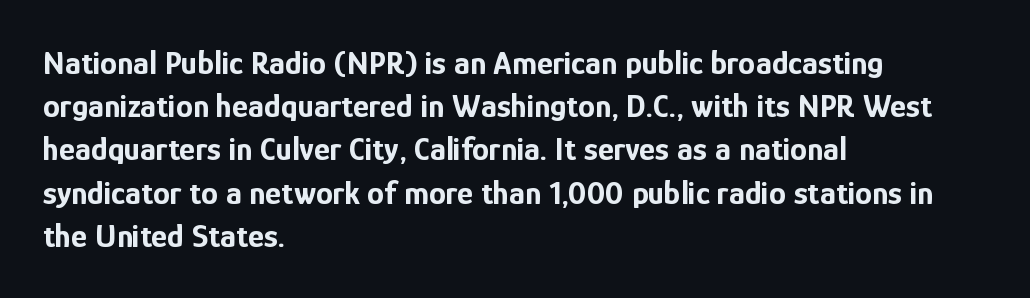
Q: Is the text bold? A: Yes.
Q: Is the text italic (slanted)? A: No, it is upright.
Q: Is the typeface a serif or a sans-serif typeface? A: Sans-serif.
Q: Is the text underlined? A: No.
Q: How is the paragraph aligned? A: Left-aligned.
Q: Is the spacing between letters normal or unusually wide? A: Normal.
Q: Is the spacing between lines tight, normal or loose? A: Normal.
Q: Width (condensed, normal, or wide)? A: Condensed.
Q: Stroke contrast? A: Low.
Q: x-height? A: Medium.
Q: Monospaced? A: No.
